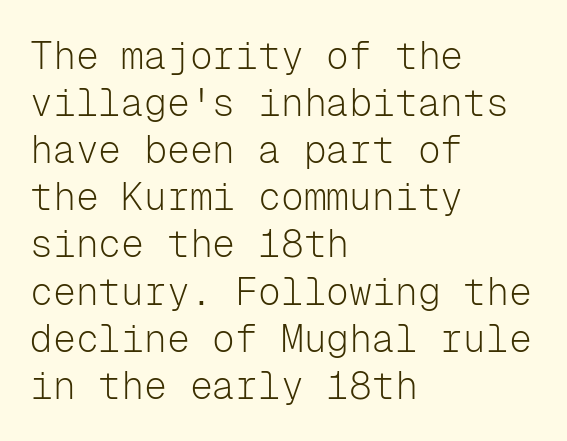
Q: Is the text bold? A: No.
Q: Is the text italic (slanted)? A: No, it is upright.
Q: Is the typeface a serif or a sans-serif typeface? A: Sans-serif.
Q: Is the text underlined? A: No.
Q: How is the paragraph aligned? A: Left-aligned.
Q: Is the spacing between letters normal or unusually wide? A: Normal.
Q: Width (condensed, normal, or wide)? A: Normal.
Q: Stroke contrast? A: Low.
Q: x-height? A: Medium.
Q: Monospaced? A: Yes.
